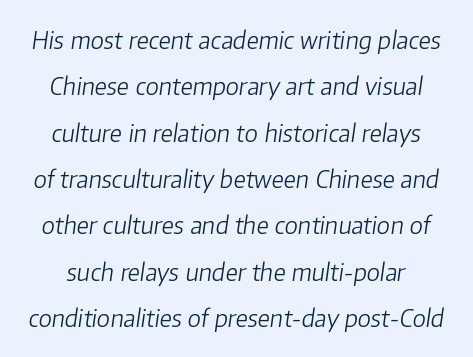
The image shows 24 px text type, italic (leaning right); set loose line spacing (1.93x), normal letter spacing, not underlined.
